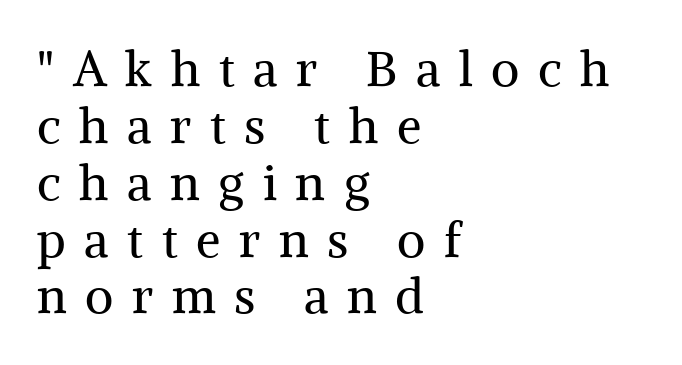
Q: Is the text bold? A: No.
Q: Is the text italic (slanted)? A: No, it is upright.
Q: Is the typeface a serif or a sans-serif typeface? A: Serif.
Q: Is the text underlined? A: No.
Q: How is the paragraph aligned? A: Left-aligned.
Q: Is the spacing between letters normal or unusually wide? A: Unusually wide.
Q: Width (condensed, normal, or wide)? A: Normal.
Q: Stroke contrast? A: Medium.
Q: x-height? A: Medium.
Q: Monospaced? A: No.
